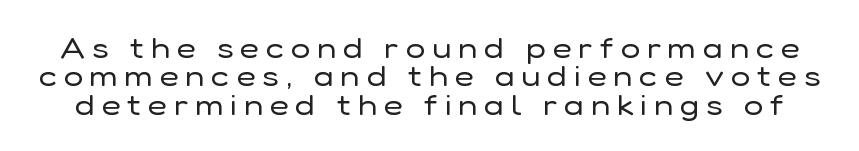
{"serif": "no", "italic": "no", "bold": "no", "weight": "regular", "width": "normal", "stroke_contrast": "low", "x_height": "medium", "monospaced": "no", "underline": "no", "line_spacing": "tight", "line_spacing_ratio": 0.98, "letter_spacing": "wide", "letter_spacing_em": 0.25, "glyph_px": 29}
